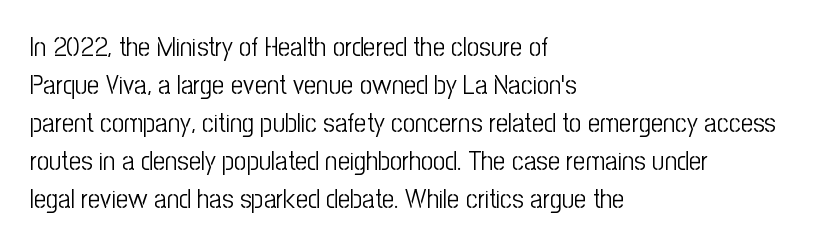
The image shows 27 px text type, upright; set left-aligned, normal line spacing (1.41x), normal letter spacing, not underlined.
